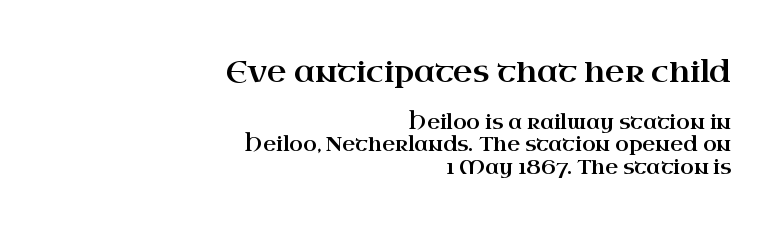
Q: Is the text italic (slanted)? A: No, it is upright.
Q: Is the typeface a serif or a sans-serif typeface? A: Serif.
Q: Is the text underlined? A: No.
Q: How is the paragraph aligned? A: Right-aligned.
Q: Is the spacing between letters normal or unusually wide? A: Normal.
Q: Is the spacing between lines tight, normal or loose? A: Tight.
Q: Which block of text is set in a larger size, the first (top) or the second (bottom)? A: The first (top) one.
Q: Width (condensed, normal, or wide)? A: Wide.
Q: Stroke contrast? A: High.
Q: x-height? A: Small.
Q: Monospaced? A: No.
